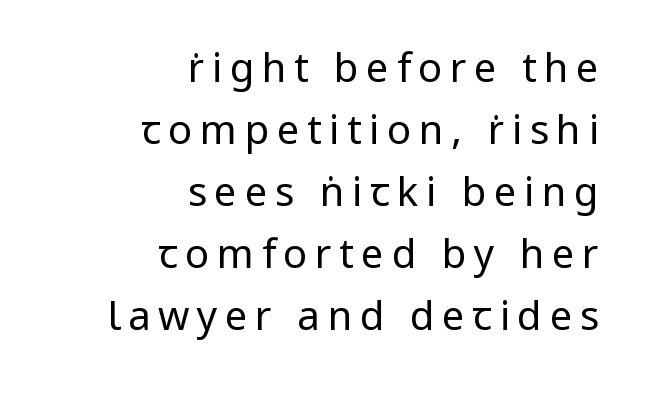
The characters are drawn with everyday or finer stroke widths. A sans-serif font was chosen for this passage. In terms of posture, this sample is upright. Quick note: underline off. The letters advance in unequal steps, a hallmark of proportional type.
